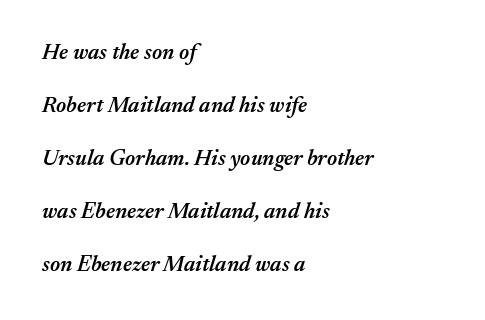
The image shows 22 px text type, italic (leaning right); set left-aligned, loose line spacing (2.41x), normal letter spacing, not underlined.
